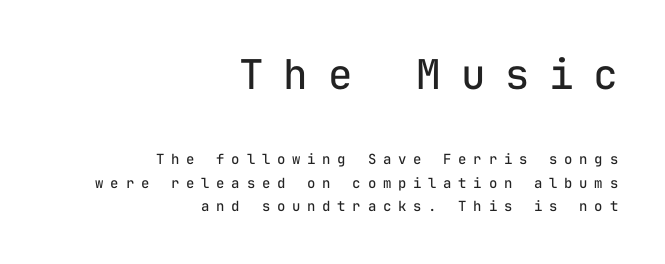
Q: Is the text bold? A: No.
Q: Is the text italic (slanted)? A: No, it is upright.
Q: Is the typeface a serif or a sans-serif typeface? A: Sans-serif.
Q: Is the text underlined? A: No.
Q: How is the paragraph aligned? A: Right-aligned.
Q: Is the spacing between letters normal or unusually wide? A: Unusually wide.
Q: Is the spacing between lines tight, normal or loose? A: Normal.
Q: Which block of text is set in a larger size, the first (top) or the second (bottom)? A: The first (top) one.
Q: Width (condensed, normal, or wide)? A: Normal.
Q: Stroke contrast? A: Low.
Q: x-height? A: Medium.
Q: Monospaced? A: Yes.
